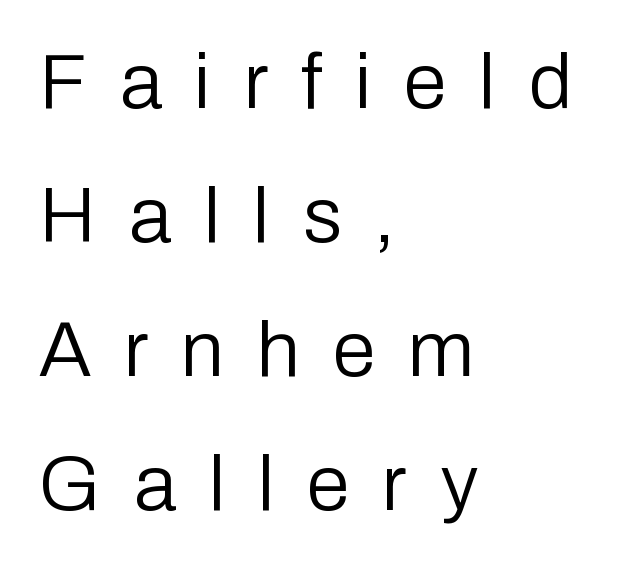
{"serif": "no", "italic": "no", "bold": "no", "weight": "regular", "width": "normal", "stroke_contrast": "low", "x_height": "medium", "monospaced": "no", "underline": "no", "align": "left", "line_spacing_ratio": 1.72, "letter_spacing": "wide", "letter_spacing_em": 0.42, "glyph_px": 78}
